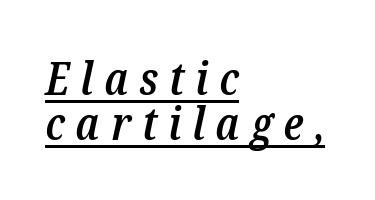
Q: Is the text bold? A: Semi-bold.
Q: Is the text italic (slanted)? A: Yes, it leans right by about 12 degrees.
Q: Is the typeface a serif or a sans-serif typeface? A: Serif.
Q: Is the text underlined? A: Yes.
Q: How is the paragraph aligned? A: Left-aligned.
Q: Is the spacing between letters normal or unusually wide? A: Unusually wide.
Q: Is the spacing between lines tight, normal or loose? A: Tight.
Q: Width (condensed, normal, or wide)? A: Condensed.
Q: Stroke contrast? A: Low.
Q: x-height? A: Medium.
Q: Monospaced? A: No.
